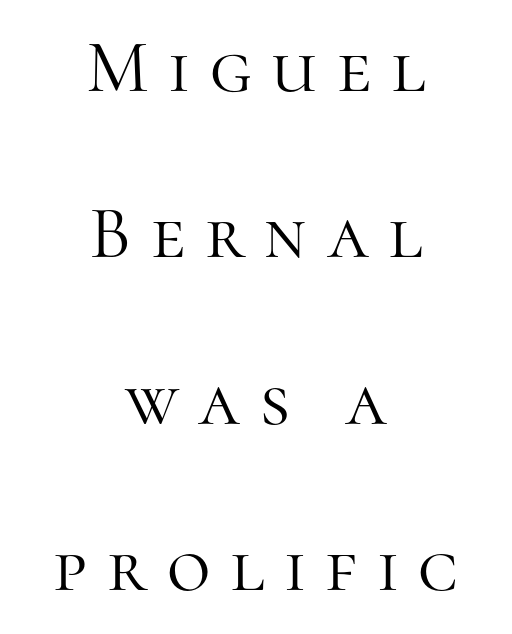
The image shows 75 px light serif type, upright; set centered, loose line spacing (2.22x), unusually wide letter spacing (+0.26 em), not underlined; high stroke contrast and a medium x-height.
